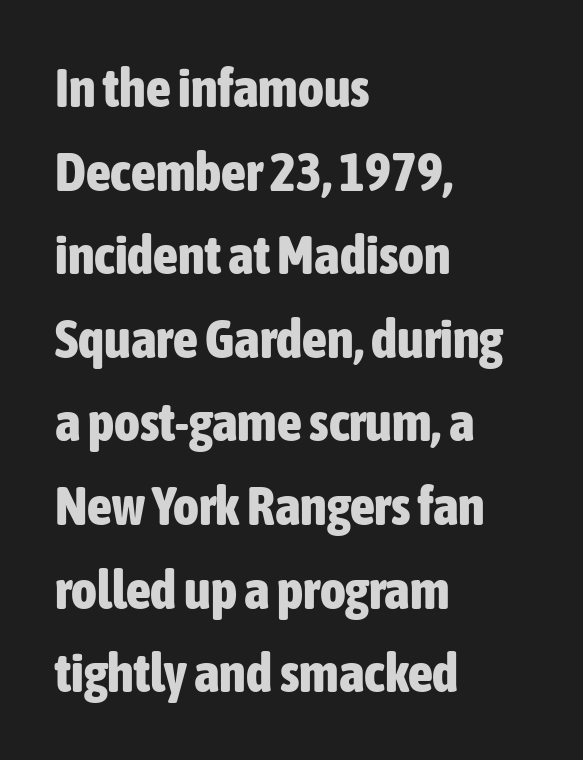
Typographically, this falls in the sans-serif category. Letters rest on an invisible, unmarked baseline. Its strokes are broad and dark, the hallmark of bold type. Do the characters align in a grid? No, the font is proportional. Does extra space separate the letters? No, they use regular spacing.
